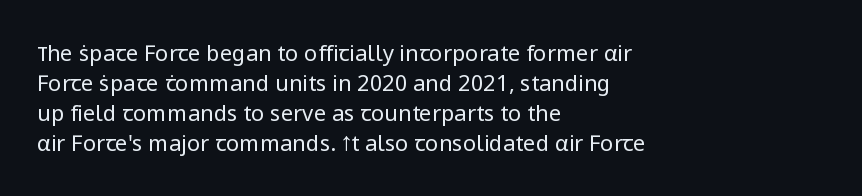
Q: Is the text bold? A: No.
Q: Is the text italic (slanted)? A: No, it is upright.
Q: Is the text underlined? A: No.
Q: How is the paragraph aligned? A: Left-aligned.
Q: Is the spacing between letters normal or unusually wide? A: Normal.
Q: Is the spacing between lines tight, normal or loose? A: Normal.
